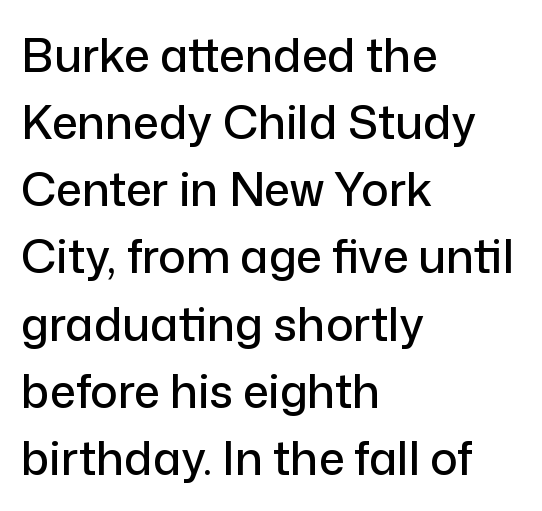
{"serif": "no", "italic": "no", "width": "normal", "stroke_contrast": "low", "x_height": "medium", "monospaced": "no", "underline": "no", "align": "left", "line_spacing": "normal", "line_spacing_ratio": 1.46, "letter_spacing": "normal", "letter_spacing_em": 0.0, "glyph_px": 46}
